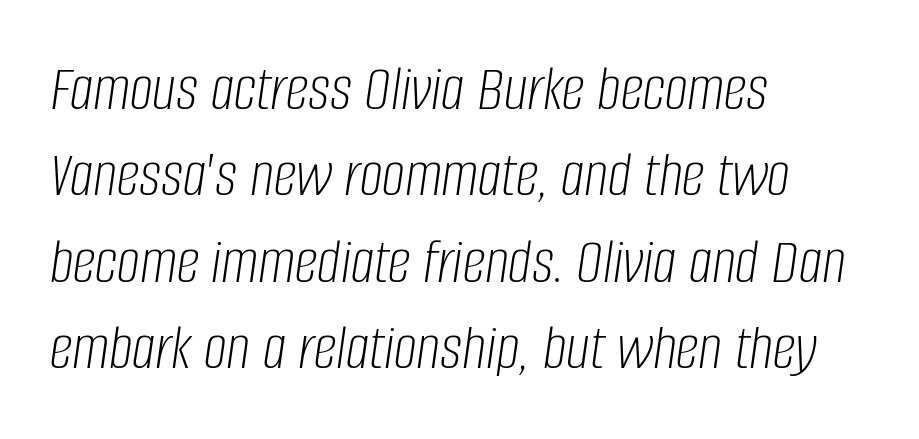
The text carries the slant typical of an italic or oblique font. Is this a heavy cut? Hardly; it is regular or lighter. The lines are quadded left. Look at the tracking — it's just the regular setting, nothing added. Regular leading. The area under the type is left untouched.
